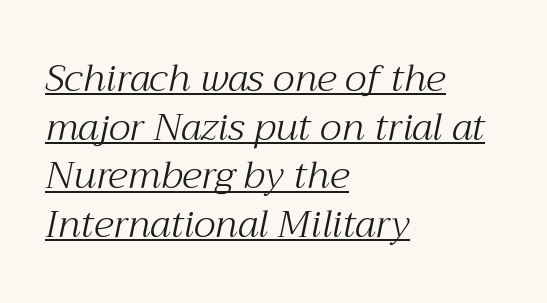
The image shows 38 px light serif type, italic (leaning right); set left-aligned, normal line spacing (1.28x), normal letter spacing, underlined; medium stroke contrast and a medium x-height.
